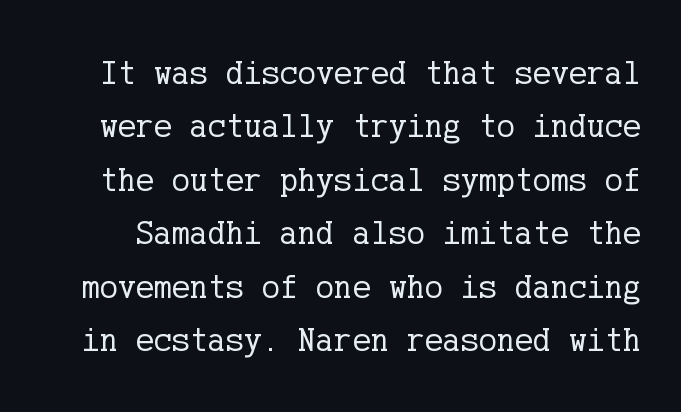
{"serif": "yes", "italic": "no", "bold": "no", "weight": "regular", "width": "normal", "stroke_contrast": "low", "x_height": "medium", "underline": "no", "line_spacing": "normal", "line_spacing_ratio": 1.57, "letter_spacing": "normal", "letter_spacing_em": 0.0, "glyph_px": 34}
